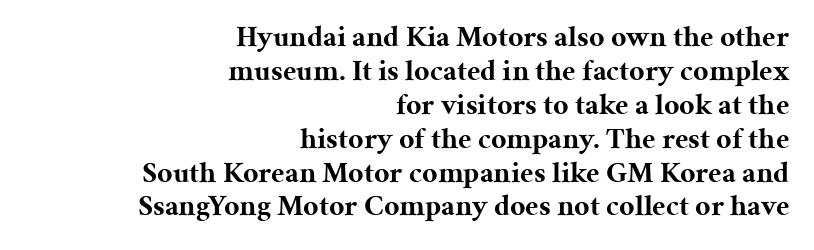
The image shows 30 px bold serif type, upright; set right-aligned, tight line spacing (1.13x), normal letter spacing, not underlined; medium stroke contrast and a medium x-height.
